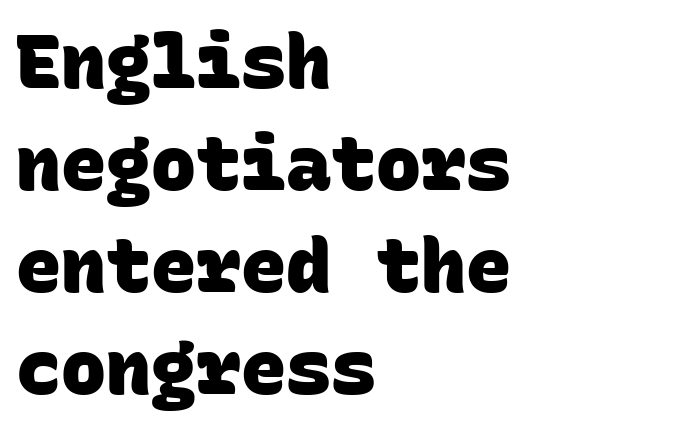
{"serif": "no", "bold": "yes", "weight": "heavy", "width": "normal", "stroke_contrast": "low", "x_height": "large", "monospaced": "yes", "underline": "no", "align": "left", "line_spacing": "normal", "line_spacing_ratio": 1.36, "letter_spacing": "normal", "letter_spacing_em": 0.0, "glyph_px": 75}
